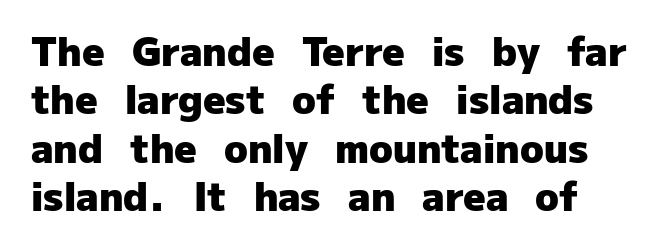
Q: Is the text bold? A: Yes.
Q: Is the text italic (slanted)? A: No, it is upright.
Q: Is the typeface a serif or a sans-serif typeface? A: Sans-serif.
Q: Is the text underlined? A: No.
Q: Is the spacing between letters normal or unusually wide? A: Normal.
Q: Width (condensed, normal, or wide)? A: Normal.
Q: Stroke contrast? A: Low.
Q: x-height? A: Medium.
Q: Monospaced? A: No.
